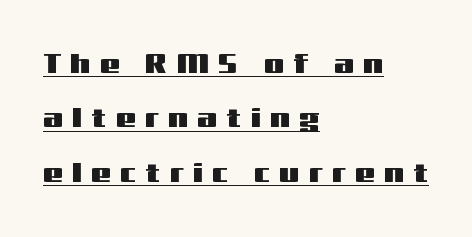
Q: Is the text italic (slanted)? A: No, it is upright.
Q: Is the typeface a serif or a sans-serif typeface? A: Sans-serif.
Q: Is the text underlined? A: Yes.
Q: How is the paragraph aligned? A: Left-aligned.
Q: Is the spacing between letters normal or unusually wide? A: Unusually wide.
Q: Is the spacing between lines tight, normal or loose? A: Loose.
Q: Width (condensed, normal, or wide)? A: Wide.
Q: Stroke contrast? A: Medium.
Q: x-height? A: Medium.
Q: Monospaced? A: No.
